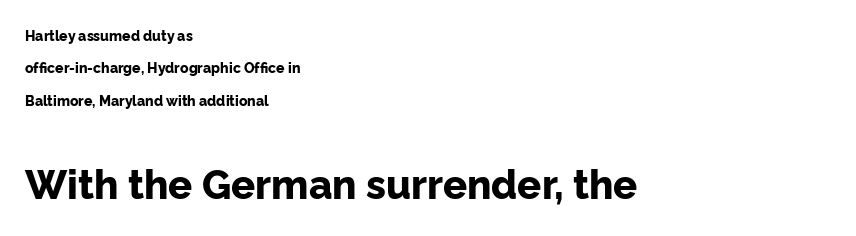
Q: Is the text bold? A: Yes.
Q: Is the text italic (slanted)? A: No, it is upright.
Q: Is the typeface a serif or a sans-serif typeface? A: Sans-serif.
Q: Is the text underlined? A: No.
Q: How is the paragraph aligned? A: Left-aligned.
Q: Is the spacing between letters normal or unusually wide? A: Normal.
Q: Is the spacing between lines tight, normal or loose? A: Loose.
Q: Which block of text is set in a larger size, the first (top) or the second (bottom)? A: The second (bottom) one.
Q: Width (condensed, normal, or wide)? A: Normal.
Q: Stroke contrast? A: Low.
Q: x-height? A: Medium.
Q: Monospaced? A: No.
